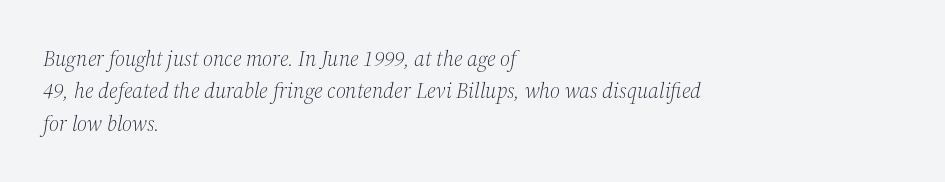
The image shows 22 px text type, italic (leaning right); set left-aligned, normal line spacing (1.47x), normal letter spacing, not underlined.
